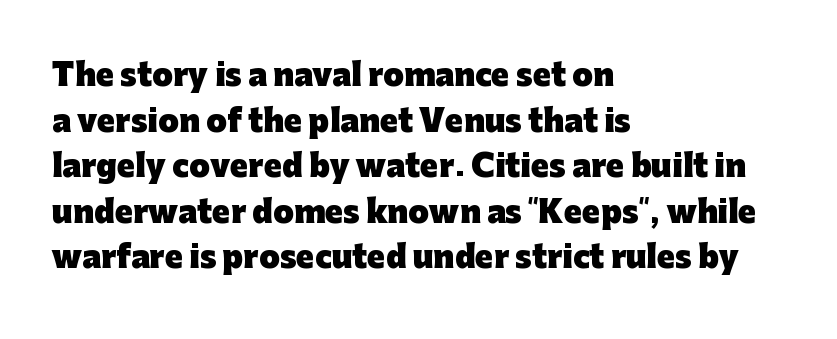
{"serif": "no", "italic": "no", "bold": "yes", "weight": "heavy", "width": "normal", "stroke_contrast": "low", "x_height": "medium", "monospaced": "no", "underline": "no", "align": "left", "line_spacing": "normal", "line_spacing_ratio": 1.52, "letter_spacing": "normal", "letter_spacing_em": 0.0, "glyph_px": 30}
